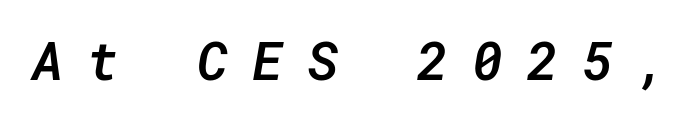
The gaps between neighbouring characters are conspicuously large. Descender tails drop into unmarked territory. The letters are slanted; this is an italic face. Typesetter's note: demi weight, one step under bold.
